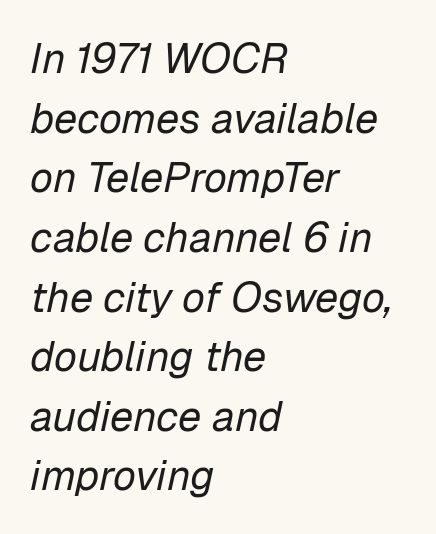
{"italic": "yes", "lean": "right", "slant_degrees": 12, "bold": "no", "weight": "regular", "width": "normal", "stroke_contrast": "low", "x_height": "medium", "monospaced": "no", "underline": "no", "align": "left", "line_spacing": "normal", "line_spacing_ratio": 1.42, "letter_spacing": "normal", "letter_spacing_em": 0.0, "glyph_px": 42}
